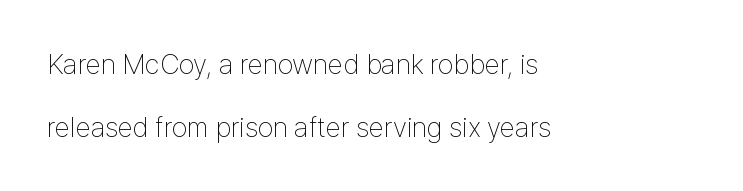
This is sans-serif lettering, the kind often seen on screens and signage. The letters stand upright; this is a roman face. The string is rendered with underlining switched off. The line-height multiplier appears high, well above default.
